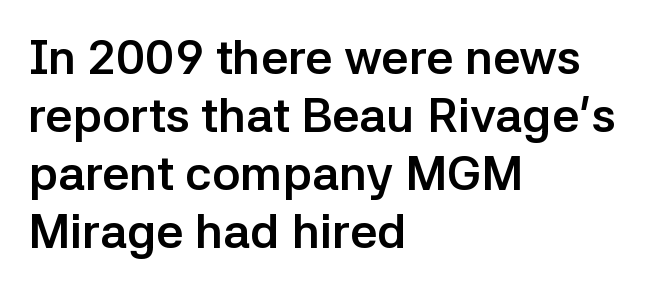
Q: Is the text bold? A: Yes.
Q: Is the text italic (slanted)? A: No, it is upright.
Q: Is the typeface a serif or a sans-serif typeface? A: Sans-serif.
Q: Is the text underlined? A: No.
Q: How is the paragraph aligned? A: Left-aligned.
Q: Is the spacing between letters normal or unusually wide? A: Normal.
Q: Width (condensed, normal, or wide)? A: Normal.
Q: Stroke contrast? A: Low.
Q: x-height? A: Medium.
Q: Monospaced? A: No.
